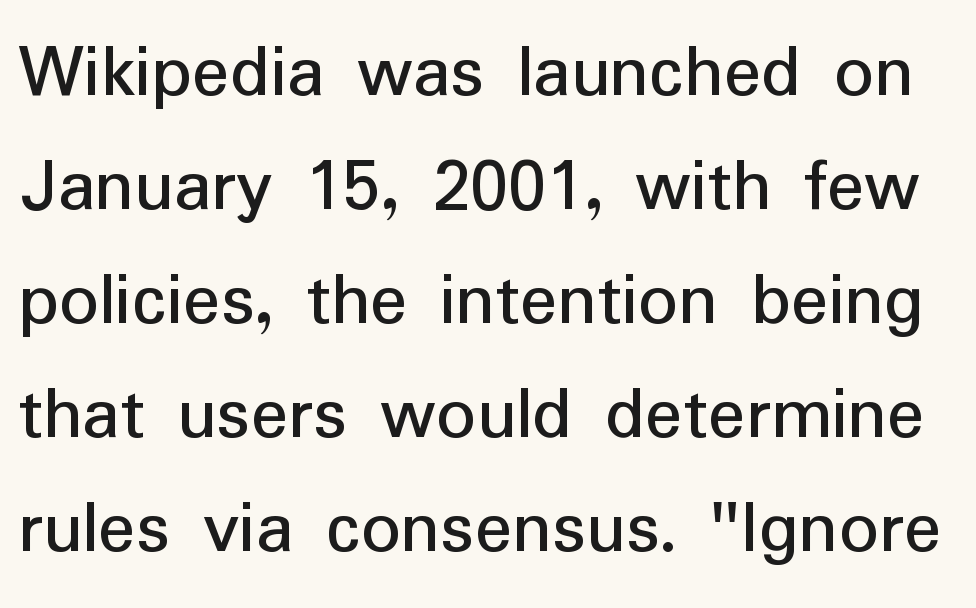
{"serif": "no", "italic": "no", "bold": "no", "weight": "regular", "width": "normal", "stroke_contrast": "low", "x_height": "medium", "monospaced": "no", "underline": "no", "line_spacing": "normal", "line_spacing_ratio": 1.46, "letter_spacing": "normal", "letter_spacing_em": 0.0, "glyph_px": 78}
